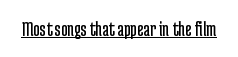
The image shows 22 px text type, upright; set normal letter spacing, underlined.
